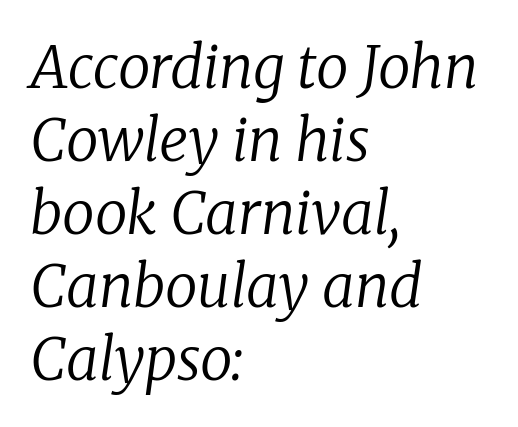
Letterform terminals end in serifs throughout the passage. Teacher's note: observe the even left margin — that is flush-left alignment. Here the designer chose a conventional face with non-uniform glyph widths. You could call the tracking neutral — neither tight nor loose. The area under the type is left untouched.
